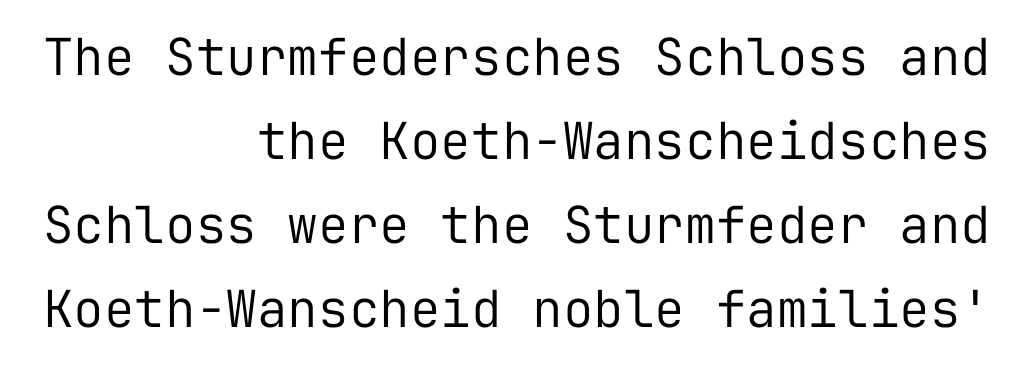
Q: Is the text bold? A: No.
Q: Is the text italic (slanted)? A: No, it is upright.
Q: Is the typeface a serif or a sans-serif typeface? A: Sans-serif.
Q: Is the text underlined? A: No.
Q: How is the paragraph aligned? A: Right-aligned.
Q: Is the spacing between letters normal or unusually wide? A: Normal.
Q: Is the spacing between lines tight, normal or loose? A: Normal.
Q: Width (condensed, normal, or wide)? A: Normal.
Q: Stroke contrast? A: Low.
Q: x-height? A: Medium.
Q: Monospaced? A: Yes.
